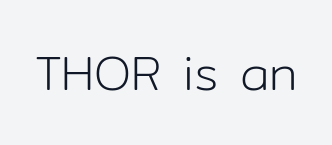
The image shows 48 px light sans-serif type, upright; set normal letter spacing, not underlined; low stroke contrast and a medium x-height.
